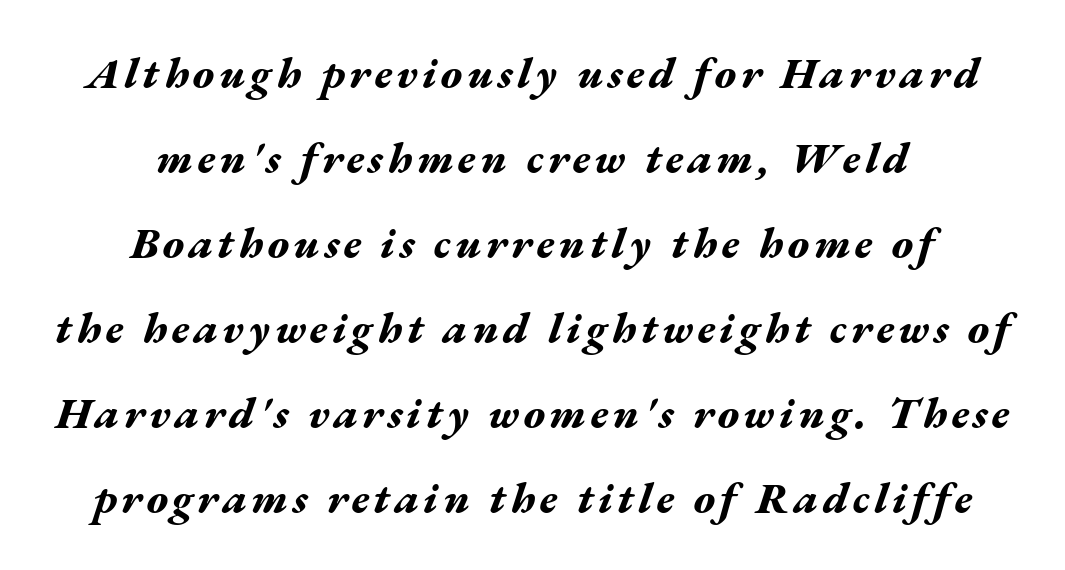
Q: Is the text bold? A: Yes.
Q: Is the text italic (slanted)? A: Yes, it leans right by about 17 degrees.
Q: Is the text underlined? A: No.
Q: How is the paragraph aligned? A: Centered.
Q: Is the spacing between lines tight, normal or loose? A: Loose.
Q: Width (condensed, normal, or wide)? A: Wide.
Q: Stroke contrast? A: Medium.
Q: x-height? A: Medium.
Q: Monospaced? A: No.
